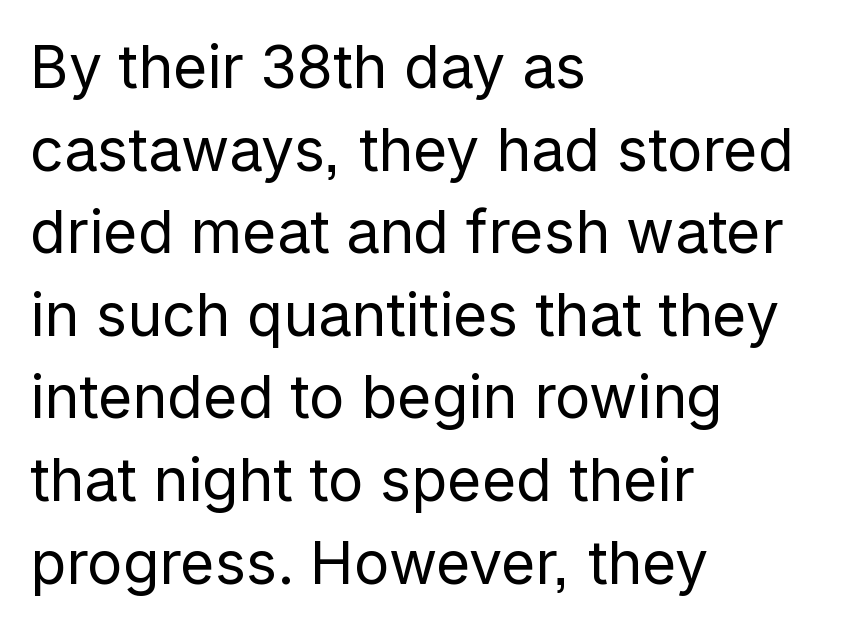
Q: Is the text bold? A: No.
Q: Is the text italic (slanted)? A: No, it is upright.
Q: Is the typeface a serif or a sans-serif typeface? A: Sans-serif.
Q: Is the text underlined? A: No.
Q: How is the paragraph aligned? A: Left-aligned.
Q: Is the spacing between letters normal or unusually wide? A: Normal.
Q: Is the spacing between lines tight, normal or loose? A: Normal.
Q: Width (condensed, normal, or wide)? A: Normal.
Q: Stroke contrast? A: Low.
Q: x-height? A: Medium.
Q: Monospaced? A: No.
